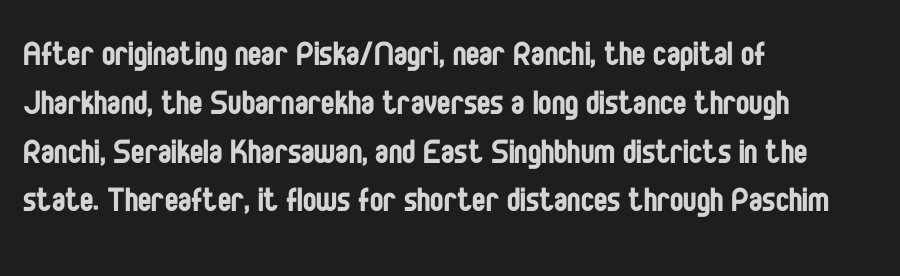
{"serif": "no", "italic": "no", "bold": "no", "weight": "regular", "width": "condensed", "stroke_contrast": "low", "x_height": "large", "monospaced": "no", "underline": "no", "align": "left", "line_spacing_ratio": 1.22, "letter_spacing": "normal", "letter_spacing_em": 0.0, "glyph_px": 40}
